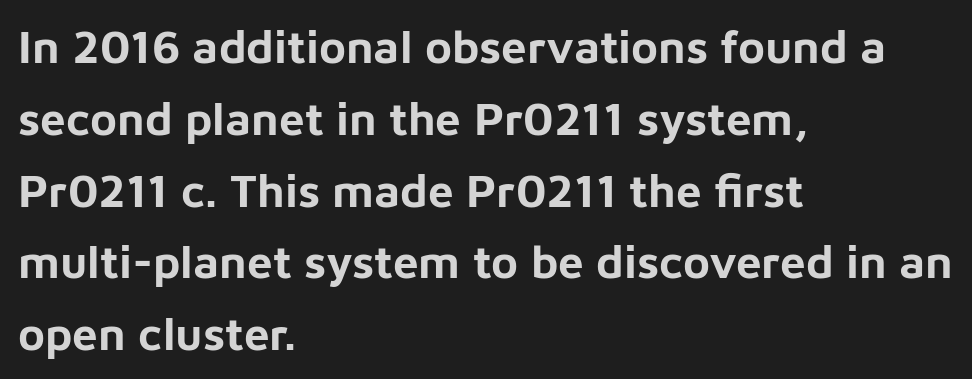
Q: Is the text bold? A: Yes.
Q: Is the text italic (slanted)? A: No, it is upright.
Q: Is the typeface a serif or a sans-serif typeface? A: Sans-serif.
Q: Is the text underlined? A: No.
Q: How is the paragraph aligned? A: Left-aligned.
Q: Is the spacing between letters normal or unusually wide? A: Normal.
Q: Is the spacing between lines tight, normal or loose? A: Normal.
Q: Width (condensed, normal, or wide)? A: Normal.
Q: Stroke contrast? A: Low.
Q: x-height? A: Medium.
Q: Monospaced? A: No.
